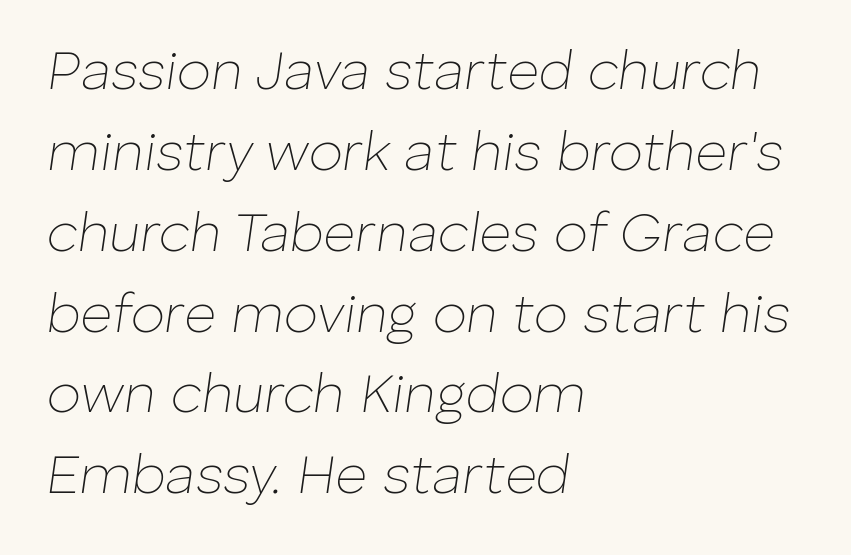
Q: Is the text bold? A: No.
Q: Is the text italic (slanted)? A: Yes, it leans right by about 8 degrees.
Q: Is the text underlined? A: No.
Q: How is the paragraph aligned? A: Left-aligned.
Q: Is the spacing between letters normal or unusually wide? A: Normal.
Q: Is the spacing between lines tight, normal or loose? A: Normal.
Q: Width (condensed, normal, or wide)? A: Normal.
Q: Stroke contrast? A: Low.
Q: x-height? A: Medium.
Q: Monospaced? A: No.
